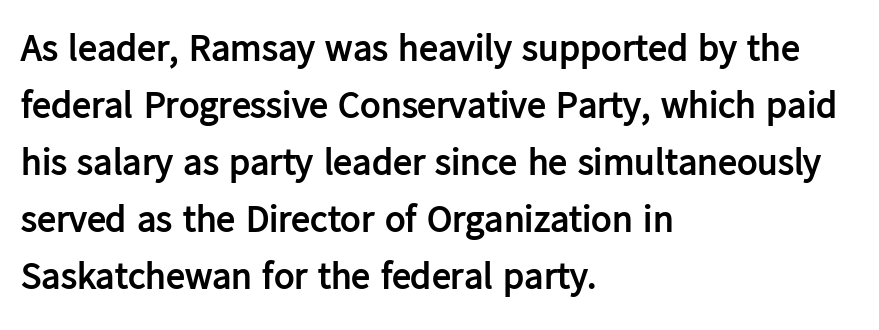
The image shows 38 px semibold sans-serif type, upright; set left-aligned, normal line spacing (1.5x), normal letter spacing, not underlined; low stroke contrast and a medium x-height.
